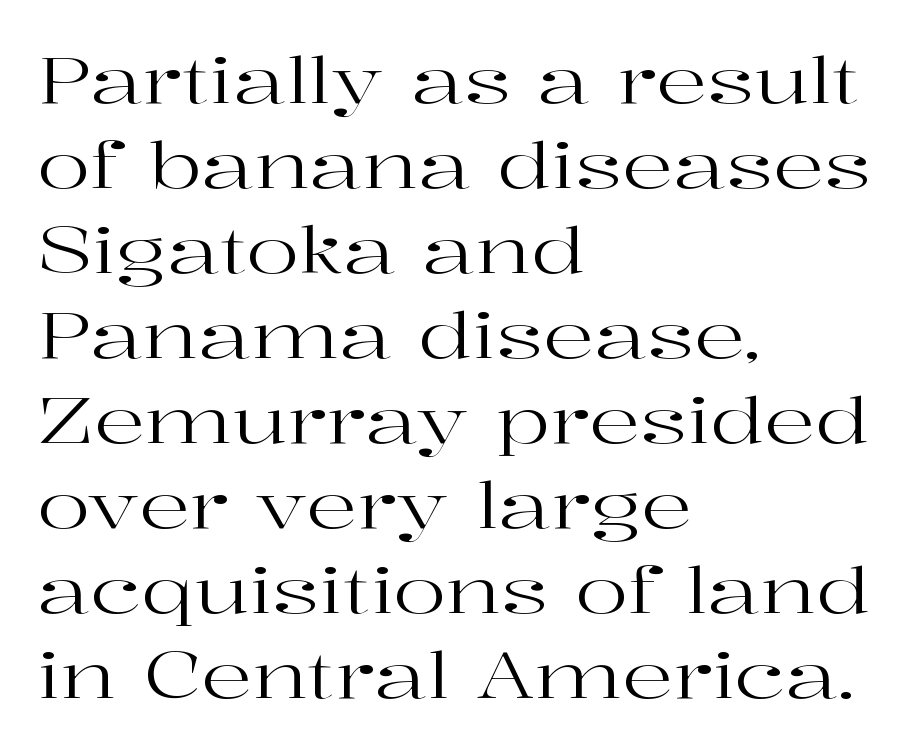
The letters advance in unequal steps, a hallmark of proportional type. No italicization has been applied; the sample stays upright. Check where the strokes stop: tiny serifs finish them off. Only glyphs here, with clear space below each row. The letterforms sit at book weight or below.
